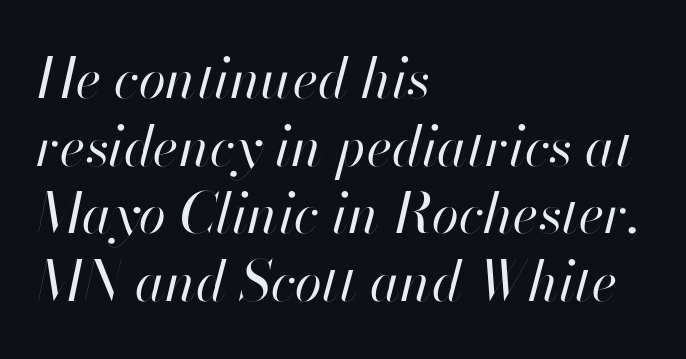
{"italic": "yes", "lean": "right", "slant_degrees": 13, "bold": "no", "weight": "regular", "width": "normal", "stroke_contrast": "high", "x_height": "small", "monospaced": "no", "underline": "no", "align": "left", "line_spacing_ratio": 1.23, "letter_spacing": "normal", "letter_spacing_em": 0.0, "glyph_px": 55}
